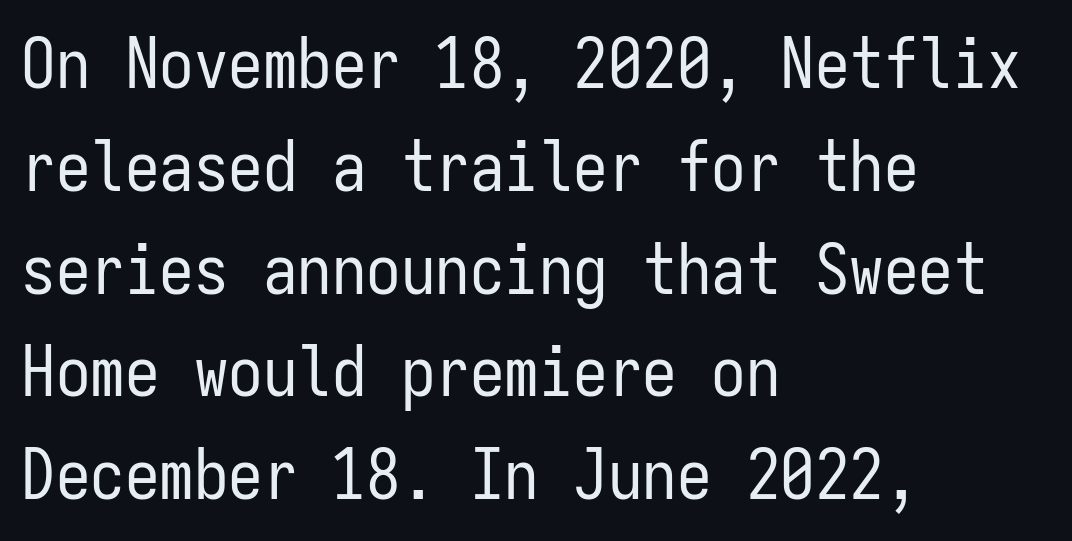
The leading is moderate, giving the passage an even texture. The font's upright variant was chosen for this text. Line starts are locked; line ends wander. The words here are not underlined. The cut favours lightness, reaching ordinary text weight at its darkest.
